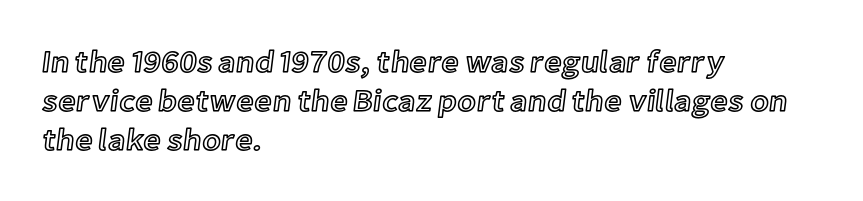
The image shows 31 px text type; set left-aligned, normal line spacing (1.26x), normal letter spacing, not underlined; a medium x-height.
